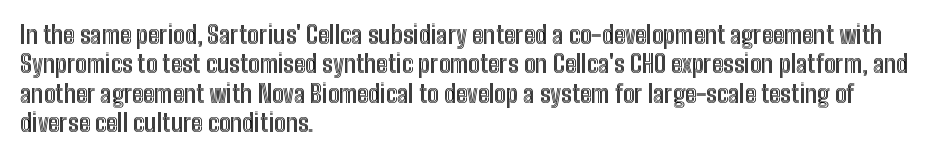
The lettering stays uniformly vertical, giving the passage a roman look. The letterforms sit shoulder to shoulder at normal distance. The setting favours the left margin, as ordinary paragraphs usually do. Decoration check: the copy has no underline.
